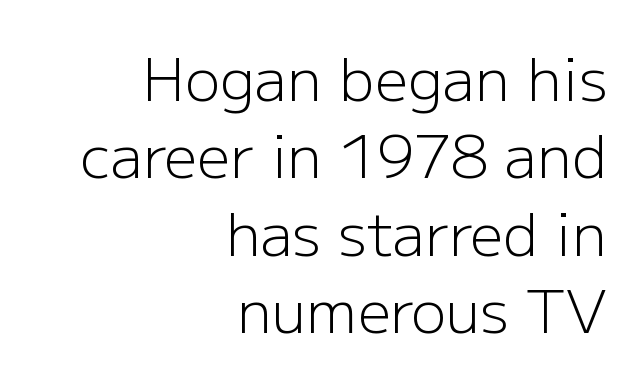
{"serif": "no", "italic": "no", "bold": "no", "weight": "light", "width": "normal", "stroke_contrast": "low", "x_height": "medium", "monospaced": "no", "underline": "no", "align": "right", "line_spacing": "normal", "line_spacing_ratio": 1.31, "letter_spacing": "normal", "letter_spacing_em": 0.0, "glyph_px": 59}
